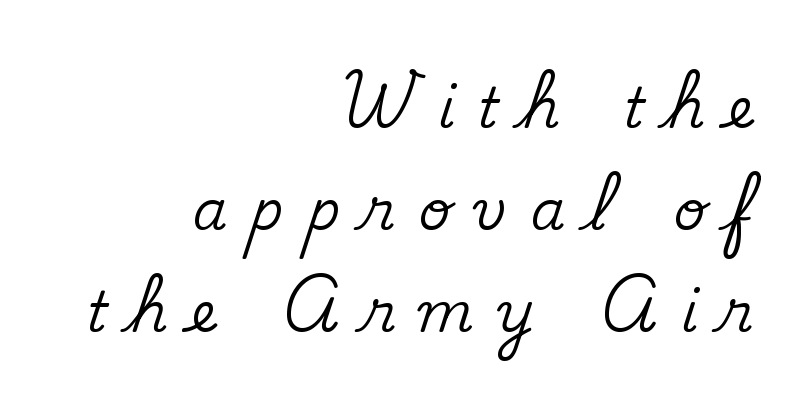
The string is rendered with underlining switched off. Varying glyph widths throughout — classic text-font behaviour. Which margin do the lines hug? The right one — the left edge is uneven.
